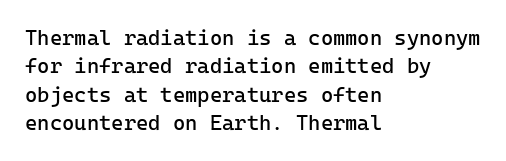
Q: Is the text bold? A: No.
Q: Is the text italic (slanted)? A: No, it is upright.
Q: Is the text underlined? A: No.
Q: How is the paragraph aligned? A: Left-aligned.
Q: Is the spacing between letters normal or unusually wide? A: Normal.
Q: Is the spacing between lines tight, normal or loose? A: Normal.
